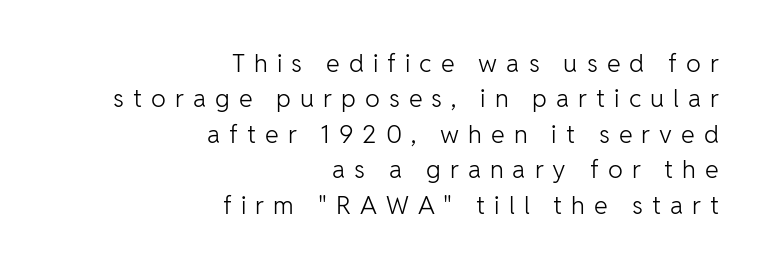
{"italic": "no", "bold": "no", "underline": "no", "align": "right", "line_spacing": "normal", "line_spacing_ratio": 1.42, "letter_spacing": "wide", "letter_spacing_em": 0.36, "glyph_px": 25}
